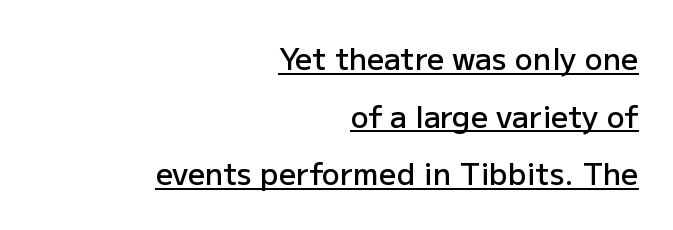
The image shows 30 px semibold sans-serif type, upright; set right-aligned, loose line spacing (1.92x), normal letter spacing, underlined; low stroke contrast and a medium x-height.
